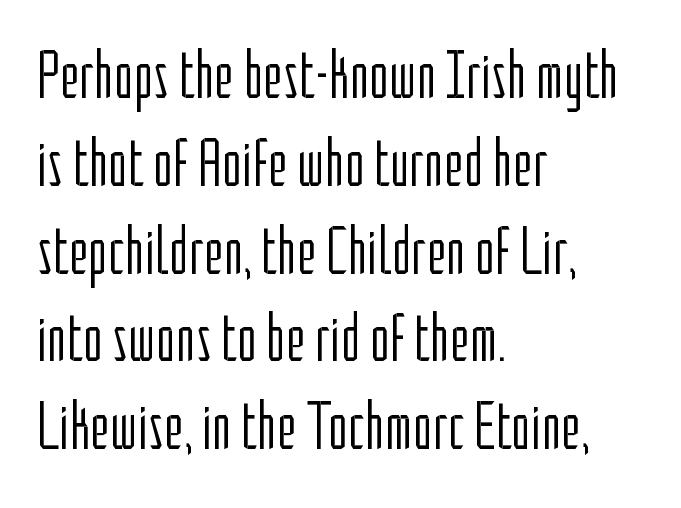
{"serif": "no", "italic": "no", "bold": "no", "weight": "light", "width": "condensed", "stroke_contrast": "low", "x_height": "medium", "monospaced": "no", "underline": "no", "align": "left", "line_spacing": "normal", "line_spacing_ratio": 1.31, "letter_spacing": "normal", "letter_spacing_em": 0.0, "glyph_px": 67}
